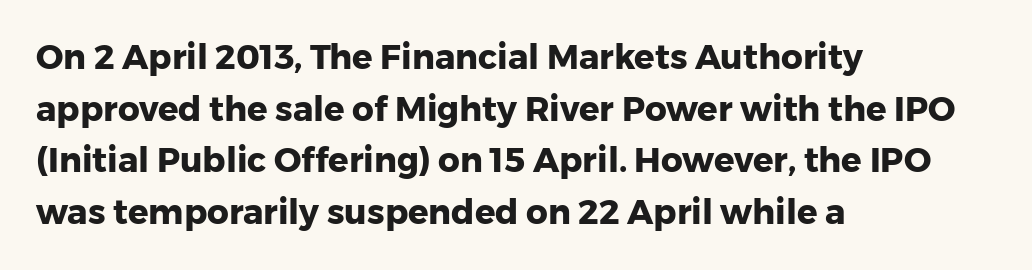
Each row of text sits above clean, open space. This sample keeps an unexceptional amount of space between lines. Note the varied advance widths — an 'i' is clearly narrower than an 'm'. Reading down the block, your eye returns to a fixed left position each line. The text was rendered using a sans face with plain stroke endings. Glyph-to-glyph distance matches everyday printed text.
